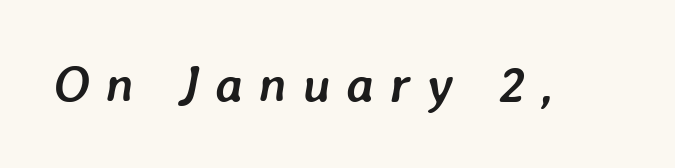
The passage shown is typed in a proportional face where columns would drift. Glance below the letters and you will spot only blank space. The whole block is typeset with a tilt. These lines have a slow, spaced-out rhythm from letter to letter.
